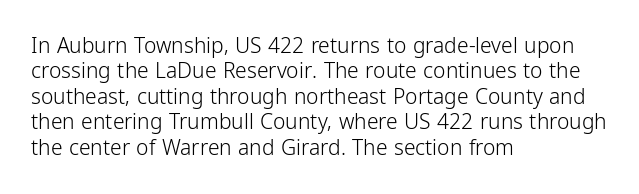
{"italic": "no", "bold": "no", "underline": "no", "align": "left", "line_spacing_ratio": 1.21, "letter_spacing": "normal", "letter_spacing_em": 0.0, "glyph_px": 21}
